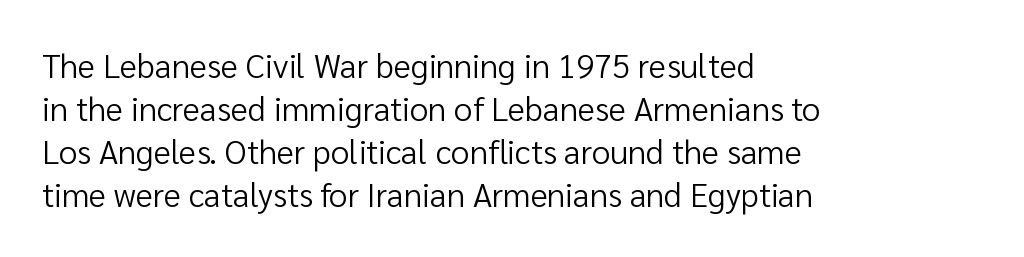
The image shows 33 px regular-weight sans-serif type, upright; set left-aligned, normal line spacing (1.3x), normal letter spacing, not underlined; low stroke contrast and a medium x-height.
